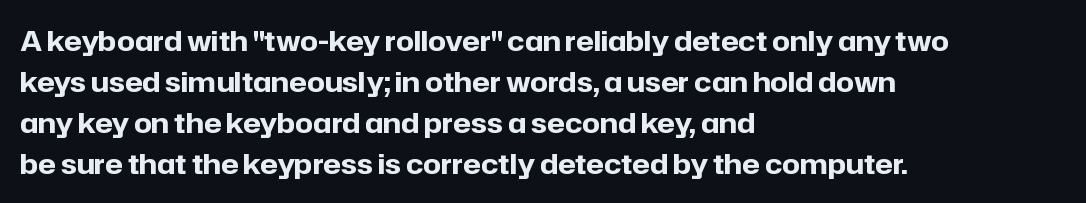
Between one letter and the next there's only the usual sliver of space. Beneath every word, the page is bare. If you drew a line through each stem, it would be perfectly vertical. Heavy-handed strokes throughout: this text is bold. The rendering uses natural spacing where letterforms have individual widths. Vertically, the passage feels balanced, rows spaced as you'd expect.
